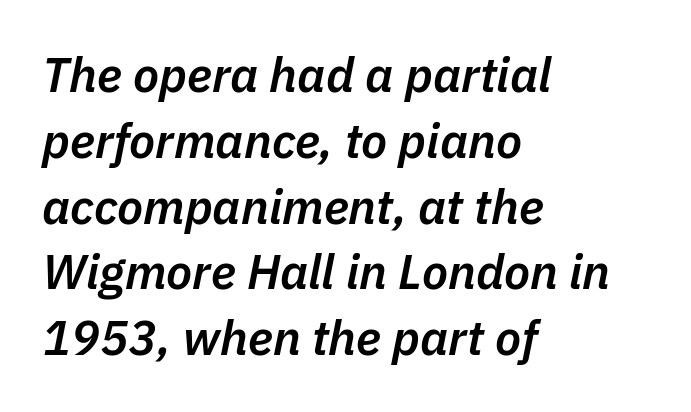
Is there much room between lines? A standard amount, neither cramped nor airy. The passage is arranged the way most books set body copy — flush left. How heavy is the stroke? Medium-heavy — a semibold, shy of bold. Italic? Definitely — the glyphs are oblique.
